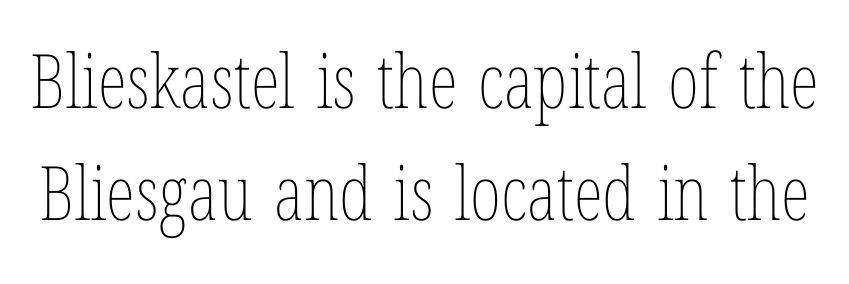
{"italic": "no", "bold": "no", "weight": "thin", "width": "condensed", "stroke_contrast": "low", "x_height": "medium", "monospaced": "no", "underline": "no", "line_spacing": "normal", "line_spacing_ratio": 1.49, "letter_spacing": "normal", "letter_spacing_em": 0.0, "glyph_px": 75}
